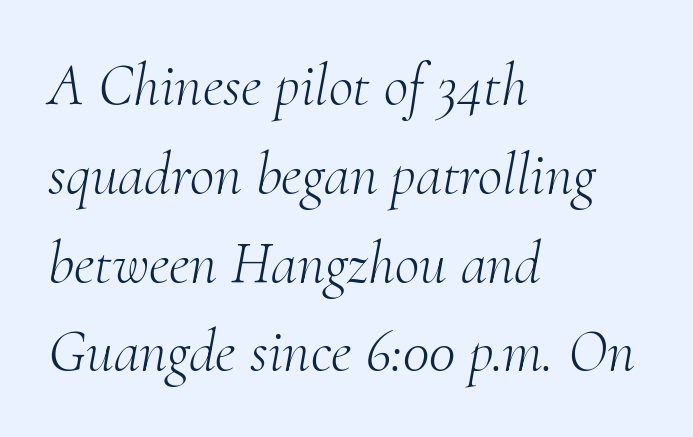
Clear beneath every line of the passage. Where is the straight margin? On the left. Rows of type keep a routine distance in the vertical direction. The typography opts for an oblique posture over an upright one. Typographically, this falls in the serif category. Each letter keeps its own natural width here, so spacing adapts to shape.
